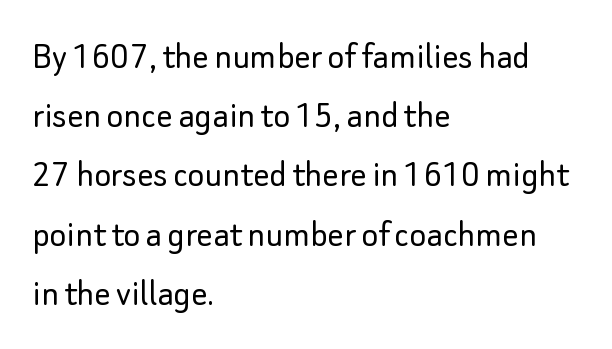
The image shows 40 px light sans-serif type, upright; set left-aligned, normal line spacing (1.48x), normal letter spacing, not underlined; low stroke contrast and a small x-height.
